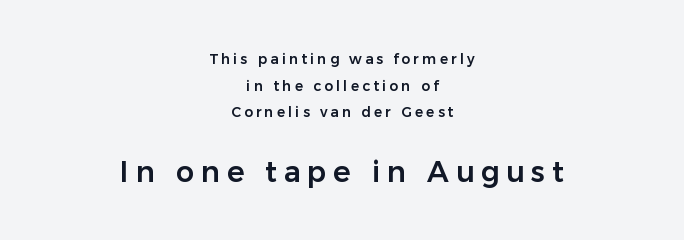
Clear beneath every line of the passage. Stroke terminals: plain, sans-serif. Loose tracking; the words dissolve into strings of separated letters. Compared with typical paragraphs, the rows here are farther apart. Do the characters align in a grid? No, the font is proportional. Nope, not italic — everything's standing straight.
